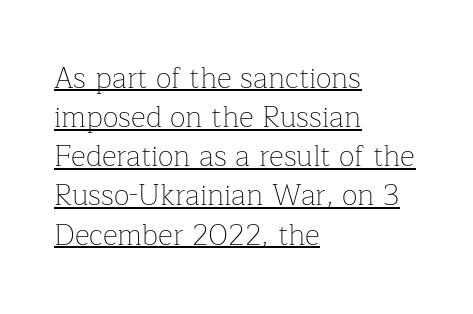
The image shows 29 px thin serif type, upright; set left-aligned, normal line spacing (1.35x), normal letter spacing, underlined; low stroke contrast and a medium x-height.
